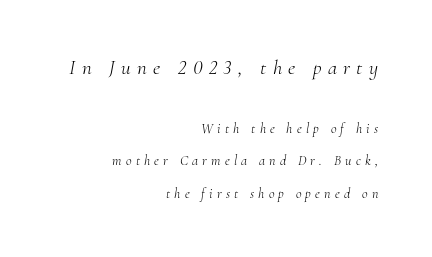
The image shows 21 px text type, italic (leaning right); set right-aligned, loose line spacing (2.33x), unusually wide letter spacing (+0.3 em), not underlined; the first (top) block is 1.5x larger.
